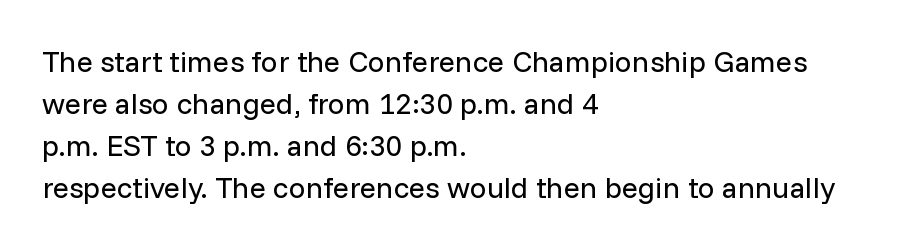
This rendering employs a face without finishing strokes, i.e., a sans-serif. Type without underlining. A typesetter would mark this as roman, not italic. Counters stay open thanks to moderate or lighter strokes. Is this a fixed-width face? No — the glyphs have proportional, varying widths.
